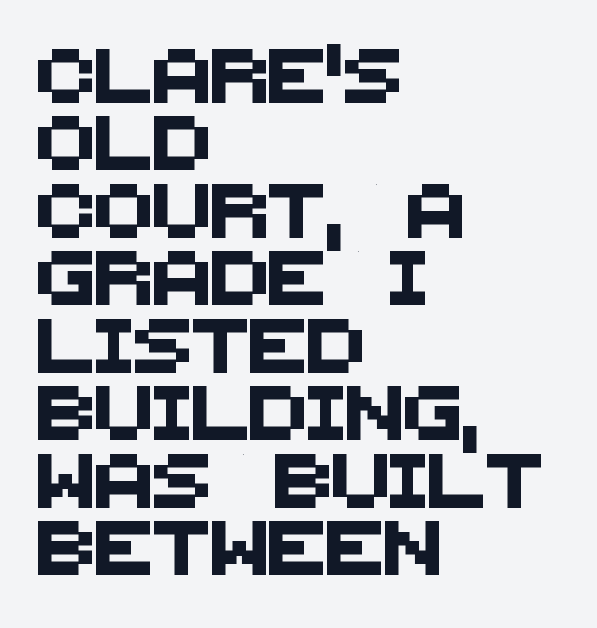
The image shows 54 px sans-serif type; set left-aligned, normal line spacing (1.25x), normal letter spacing, not underlined; medium stroke contrast and a large x-height.
